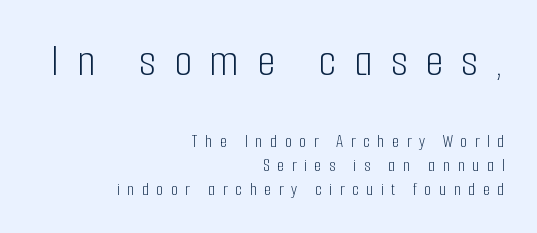
{"serif": "no", "italic": "no", "bold": "no", "weight": "light", "width": "condensed", "stroke_contrast": "low", "x_height": "medium", "monospaced": "no", "underline": "no", "align": "right", "line_spacing": "normal", "line_spacing_ratio": 1.26, "letter_spacing": "wide", "letter_spacing_em": 0.38, "larger_block": "first", "size_ratio": 2.47, "glyph_px": 47}
